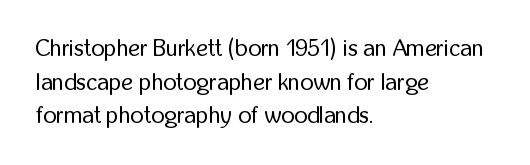
{"italic": "no", "bold": "no", "underline": "no", "align": "left", "line_spacing": "normal", "line_spacing_ratio": 1.46, "letter_spacing": "normal", "letter_spacing_em": 0.0, "glyph_px": 23}
